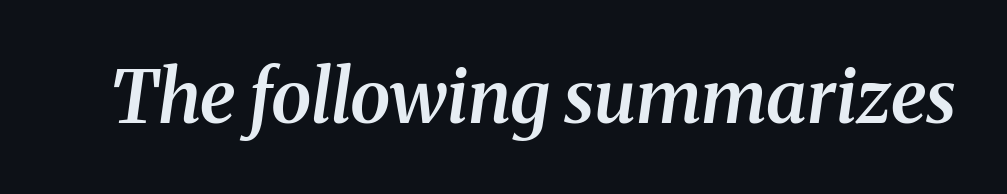
This is oblique type, the kind used for emphasis or titles. Character widths vary here, with narrow letters taking less room than wide ones. The baseline area is clear. Semibold letterforms, between regular and bold.
